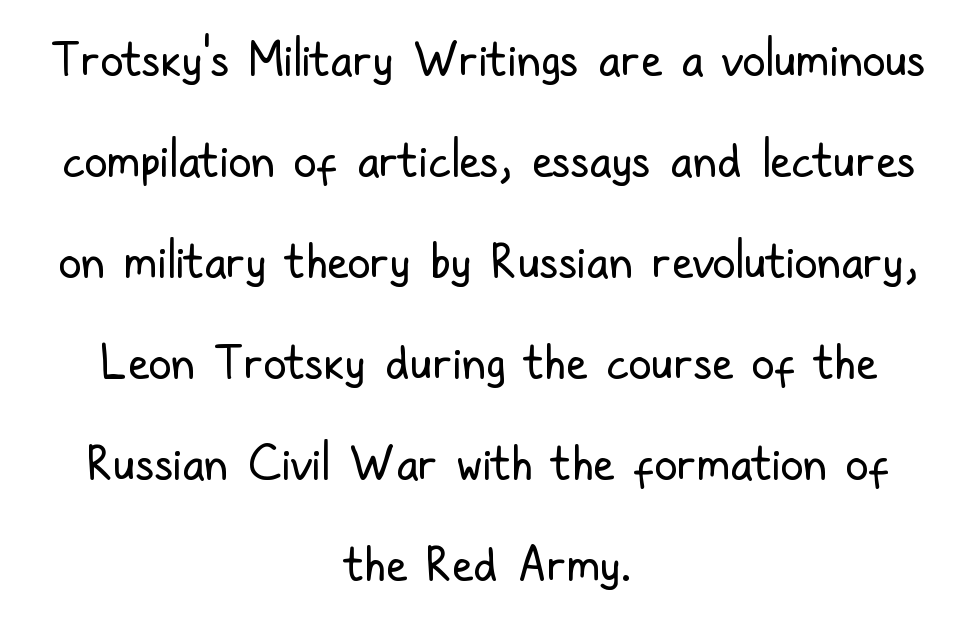
A light-to-regular cut is what we see here. The face used here is a sans, in the tradition of grotesques and geometrics. Do the characters align in a grid? No, the font is proportional. The glyphs are unaccompanied by any horizontal stroke below them. This block would shrink considerably if given ordinary leading; it's expanded now.
